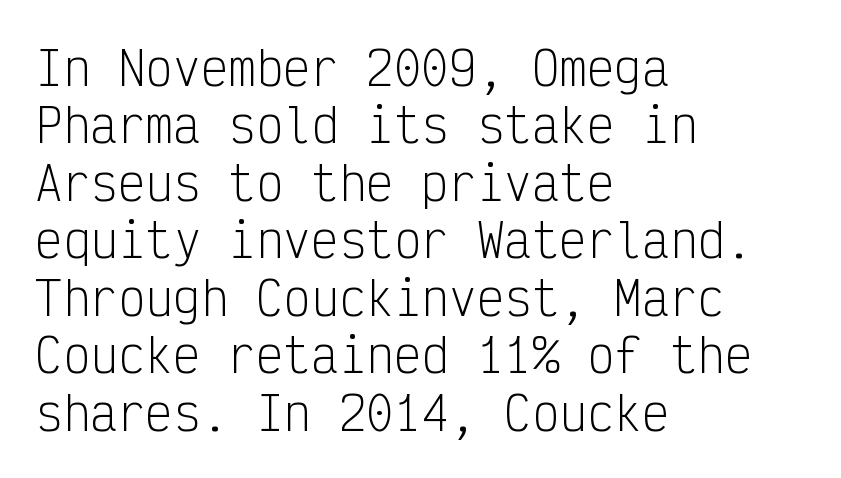
The image shows 46 px light, condensed sans-serif type, upright, monospaced; set left-aligned, normal line spacing (1.25x), normal letter spacing, not underlined; low stroke contrast and a medium x-height.
